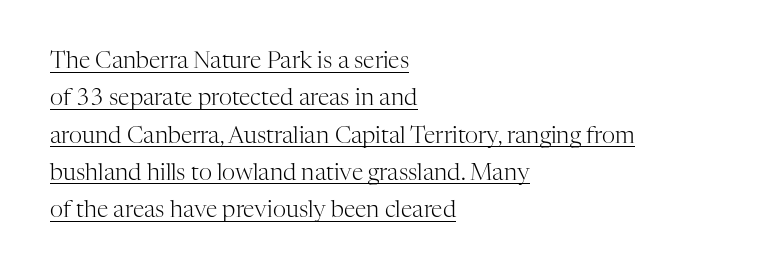
{"italic": "no", "bold": "no", "underline": "yes", "align": "left", "line_spacing": "normal", "line_spacing_ratio": 1.62, "letter_spacing": "normal", "letter_spacing_em": 0.0, "glyph_px": 23}
